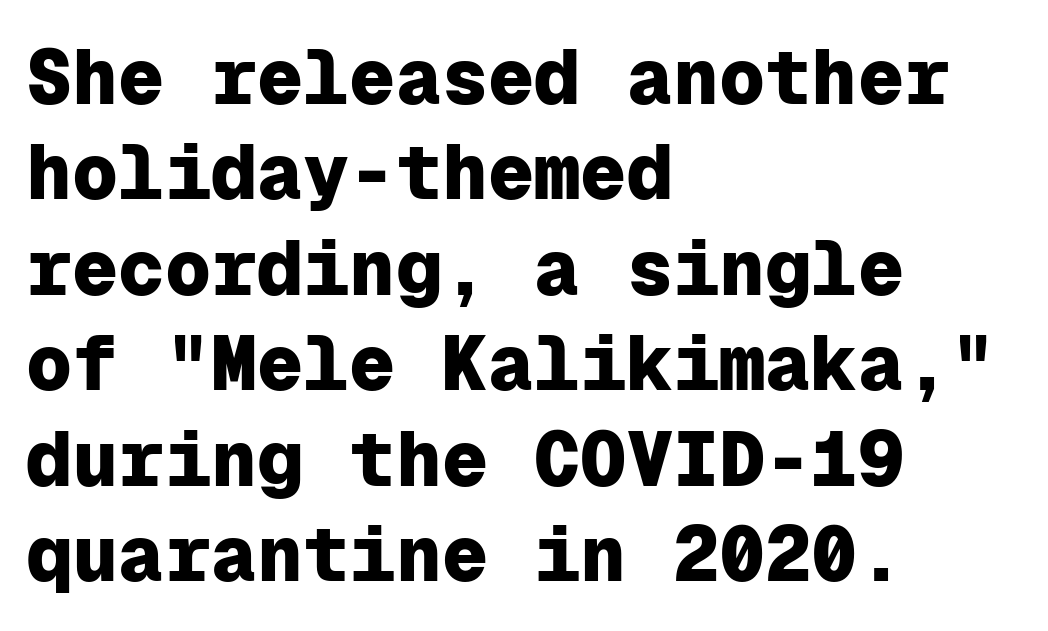
Q: Is the text bold? A: Yes.
Q: Is the text italic (slanted)? A: No, it is upright.
Q: Is the typeface a serif or a sans-serif typeface? A: Sans-serif.
Q: Is the text underlined? A: No.
Q: How is the paragraph aligned? A: Left-aligned.
Q: Is the spacing between letters normal or unusually wide? A: Normal.
Q: Width (condensed, normal, or wide)? A: Normal.
Q: Stroke contrast? A: Low.
Q: x-height? A: Medium.
Q: Monospaced? A: Yes.
